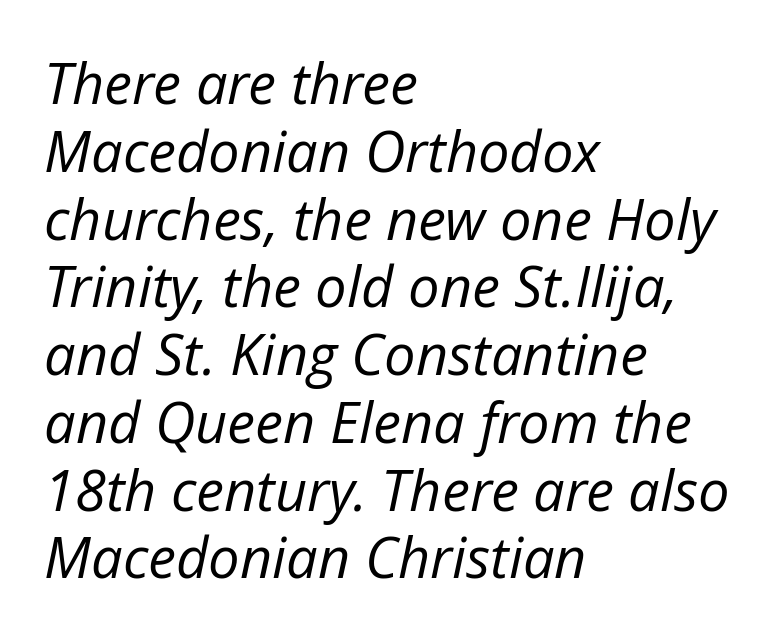
{"italic": "yes", "lean": "right", "slant_degrees": 12, "bold": "no", "weight": "regular", "width": "normal", "stroke_contrast": "low", "x_height": "medium", "monospaced": "no", "underline": "no", "align": "left", "line_spacing_ratio": 1.21, "letter_spacing": "normal", "letter_spacing_em": 0.0, "glyph_px": 56}
